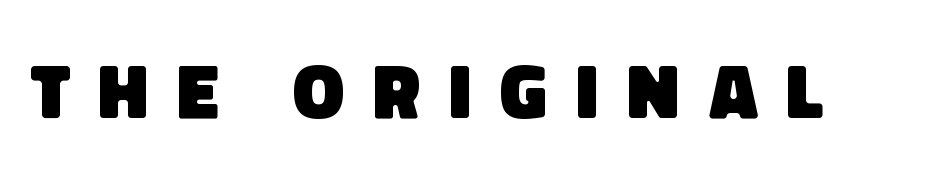
Letterform terminals end flat and unadorned throughout the passage. The letters are bold, with thick, heavy strokes. Glance below the letters and you will spot only blank space. Do the characters align in a grid? No, the font is proportional. The type is letterspaced generously, with wide tracking.
